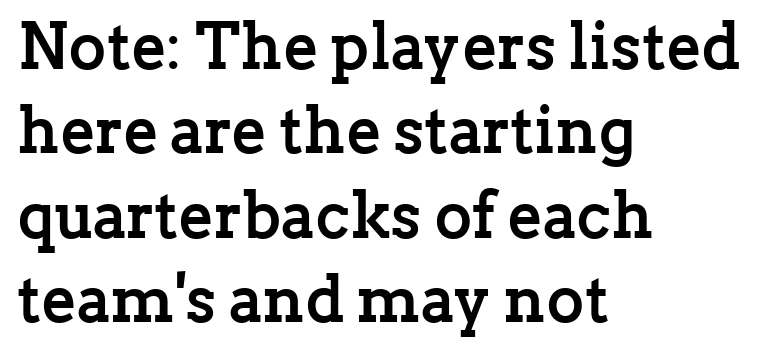
The image shows 65 px semibold serif type, upright; set left-aligned, normal line spacing (1.3x), normal letter spacing, not underlined; low stroke contrast and a medium x-height.
